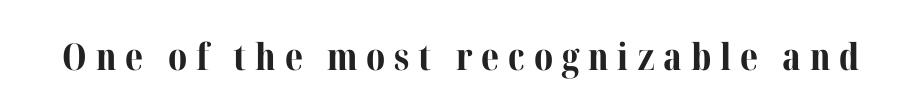
The image shows 37 px bold serif type, upright; set unusually wide letter spacing (+0.24 em), not underlined; medium stroke contrast and a medium x-height.
